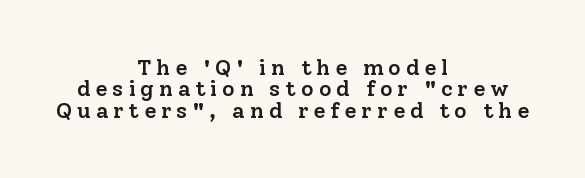
The image shows 22 px text type, upright; set centered, tight line spacing (0.97x), unusually wide letter spacing (+0.22 em), not underlined.
